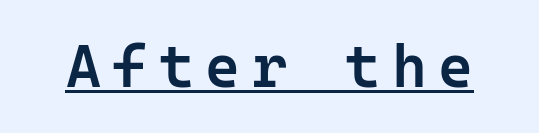
The image shows 60 px semibold sans-serif type, upright; set underlined; low stroke contrast and a medium x-height.
